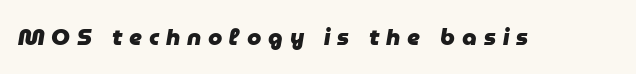
Q: Is the text bold? A: Yes.
Q: Is the text italic (slanted)? A: Yes, it leans right by about 9 degrees.
Q: Is the text underlined? A: No.
Q: Is the spacing between letters normal or unusually wide? A: Unusually wide.
